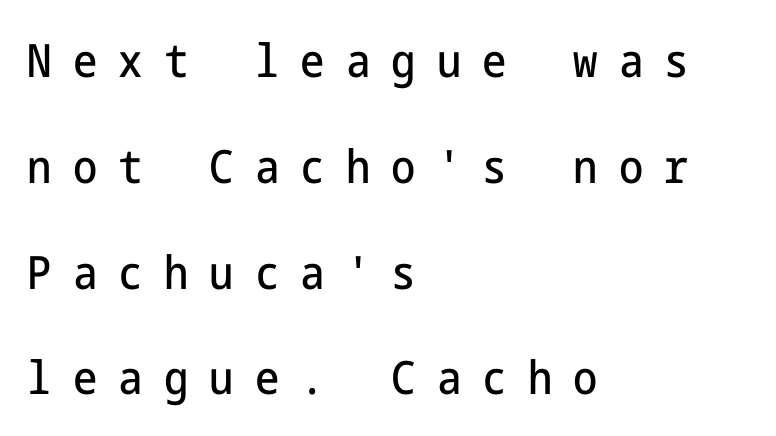
Regarding leading, the lines here are spaced well apart. The gap between lines stays unmarked. How are the letters spaced? Widely, with obvious added tracking. Posture: upright roman.
